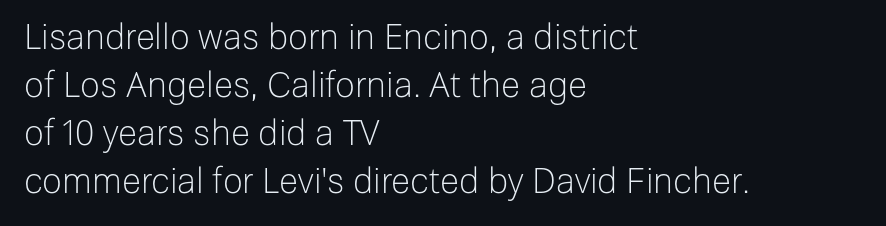
Q: Is the text bold? A: No.
Q: Is the text italic (slanted)? A: No, it is upright.
Q: Is the typeface a serif or a sans-serif typeface? A: Sans-serif.
Q: Is the text underlined? A: No.
Q: How is the paragraph aligned? A: Left-aligned.
Q: Is the spacing between letters normal or unusually wide? A: Normal.
Q: Is the spacing between lines tight, normal or loose? A: Normal.
Q: Width (condensed, normal, or wide)? A: Normal.
Q: Stroke contrast? A: Low.
Q: x-height? A: Medium.
Q: Monospaced? A: No.
